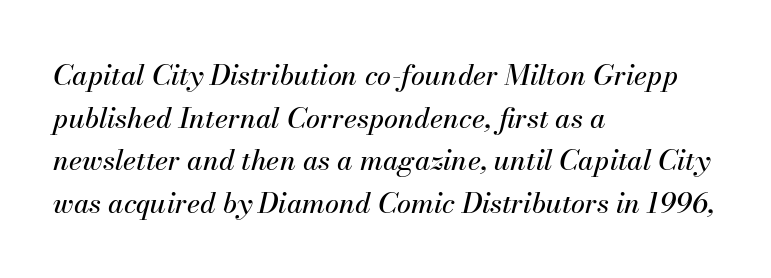
Q: Is the text italic (slanted)? A: Yes, it leans right by about 13 degrees.
Q: Is the text underlined? A: No.
Q: How is the paragraph aligned? A: Left-aligned.
Q: Is the spacing between letters normal or unusually wide? A: Normal.
Q: Is the spacing between lines tight, normal or loose? A: Normal.
Q: Width (condensed, normal, or wide)? A: Normal.
Q: Stroke contrast? A: Medium.
Q: x-height? A: Small.
Q: Monospaced? A: No.
